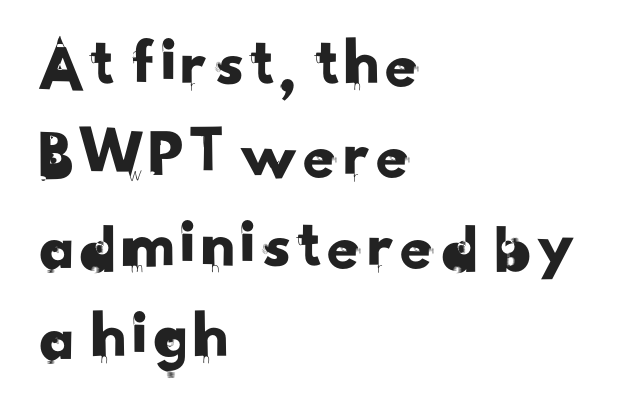
{"serif": "no", "width": "normal", "stroke_contrast": "low", "x_height": "small", "monospaced": "no", "underline": "no", "align": "left", "line_spacing": "normal", "line_spacing_ratio": 1.28, "letter_spacing": "normal", "letter_spacing_em": 0.0, "glyph_px": 71}
